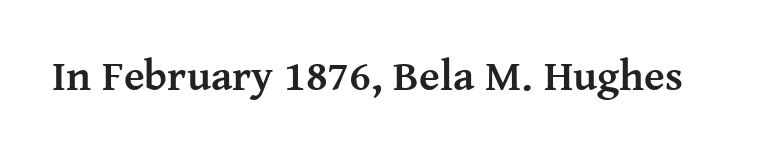
The image shows 43 px semibold serif type, upright; set normal letter spacing, not underlined; medium stroke contrast and a medium x-height.
